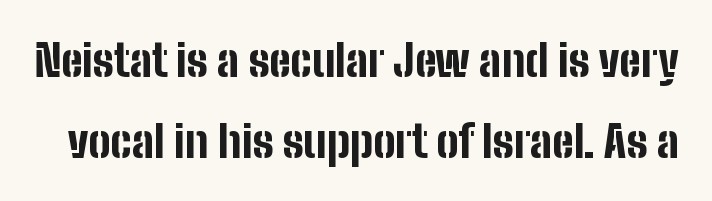
Unlike a traditional serif, this face leaves its strokes unadorned. The glyphs have the mass of a bold cut. This sample uses an upright cut, with every glyph sitting square on the baseline. The face used here is proportionally spaced, like ordinary book or web type. Is the letter spacing exaggerated? No — it looks like the ordinary default. The foot of each line stays bare and open.
